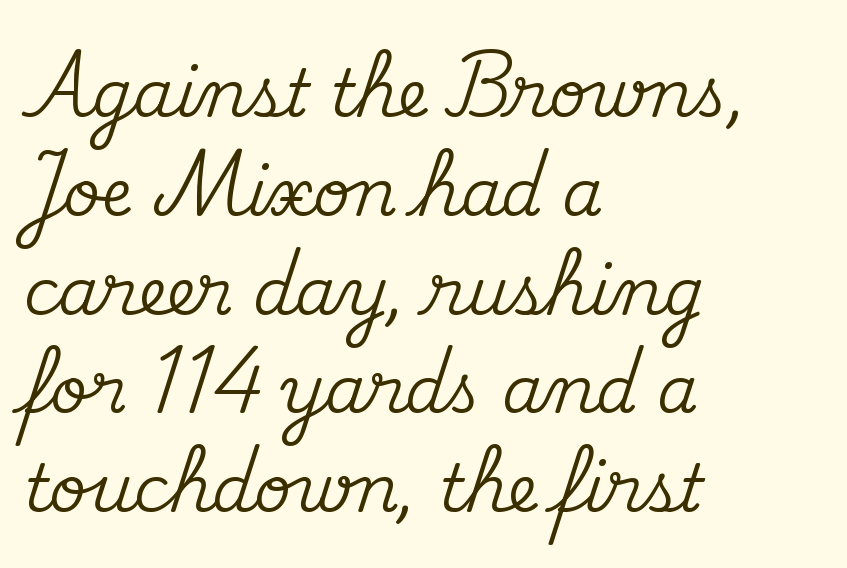
{"serif": "yes", "width": "normal", "stroke_contrast": "medium", "x_height": "small", "monospaced": "no", "underline": "no", "align": "left", "line_spacing": "normal", "line_spacing_ratio": 1.52, "letter_spacing": "normal", "letter_spacing_em": 0.0, "glyph_px": 65}
